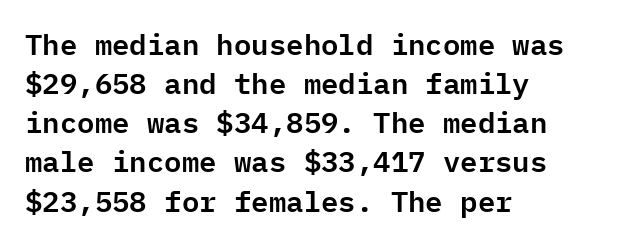
The rendering uses typewriter-style spacing with identical character cells. Characters remain perfectly vertical along every line. Letter spacing: default. Just letters on the line, the space beneath them empty. Reading down the block, your eye returns to a fixed left position each line. What kind of face is this? One without serifs — a sans.
